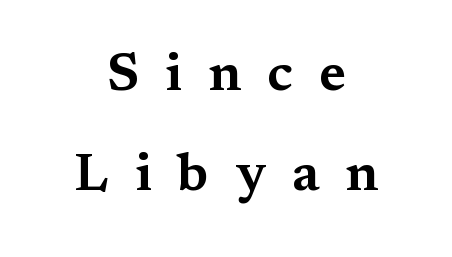
{"serif": "yes", "italic": "no", "width": "wide", "stroke_contrast": "medium", "x_height": "medium", "monospaced": "no", "underline": "no", "align": "center", "line_spacing_ratio": 1.89, "letter_spacing": "wide", "letter_spacing_em": 0.49, "glyph_px": 53}
